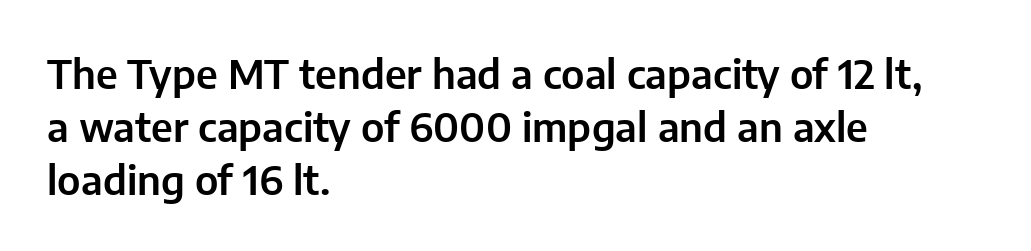
Evenly set lines give the paragraph a standard silhouette. Just letters on the line, the space beneath them empty. Serif or sans? Sans — the stroke terminals are bare. Students, note that the glyphs here touch the page at normal intervals.
